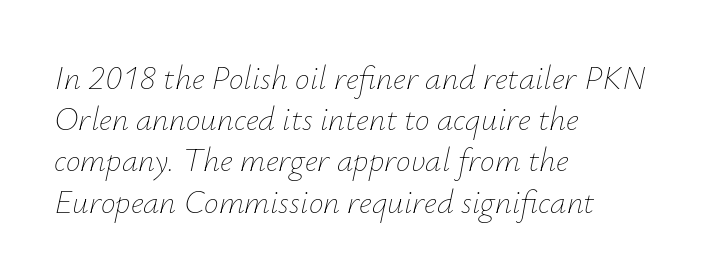
{"italic": "yes", "lean": "right", "slant_degrees": 12, "bold": "no", "weight": "thin", "width": "normal", "stroke_contrast": "low", "x_height": "small", "monospaced": "no", "underline": "no", "align": "left", "line_spacing": "normal", "line_spacing_ratio": 1.25, "letter_spacing": "normal", "letter_spacing_em": 0.0, "glyph_px": 33}
